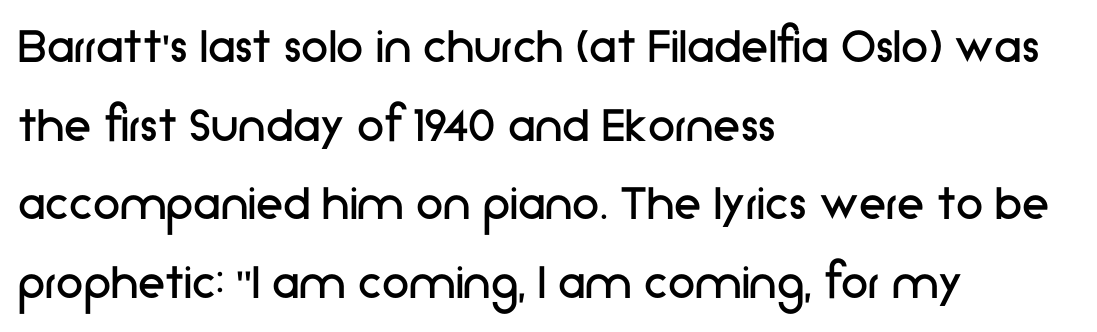
The image shows 55 px regular-weight sans-serif type, upright; set left-aligned, normal line spacing (1.43x), normal letter spacing, not underlined; low stroke contrast and a medium x-height.
